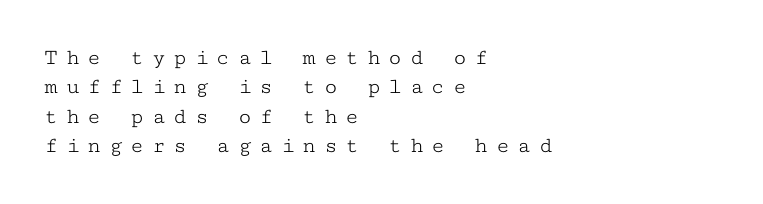
Q: Is the text bold? A: No.
Q: Is the text italic (slanted)? A: No, it is upright.
Q: Is the text underlined? A: No.
Q: How is the paragraph aligned? A: Left-aligned.
Q: Is the spacing between letters normal or unusually wide? A: Unusually wide.
Q: Is the spacing between lines tight, normal or loose? A: Normal.
